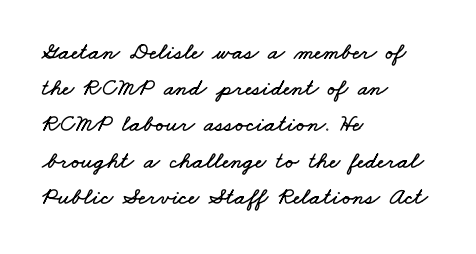
Q: Is the text underlined? A: No.
Q: How is the paragraph aligned? A: Left-aligned.
Q: Is the spacing between letters normal or unusually wide? A: Normal.
Q: Is the spacing between lines tight, normal or loose? A: Normal.
